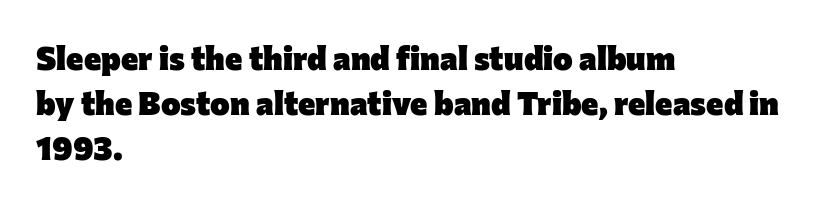
{"serif": "no", "italic": "no", "bold": "yes", "weight": "heavy", "width": "normal", "stroke_contrast": "low", "x_height": "medium", "monospaced": "no", "underline": "no", "align": "left", "line_spacing": "normal", "line_spacing_ratio": 1.36, "letter_spacing": "normal", "letter_spacing_em": 0.0, "glyph_px": 33}
